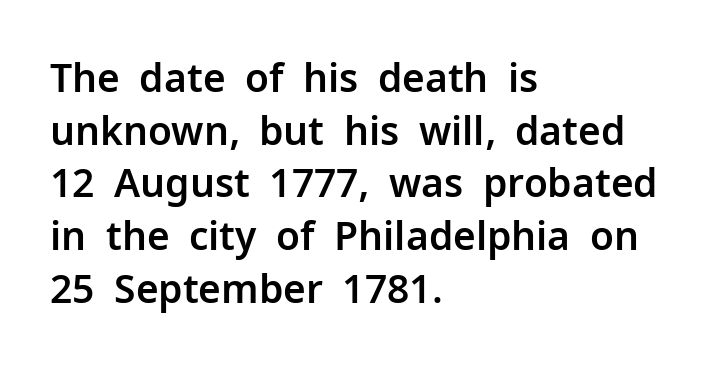
The line-height multiplier appears to be the usual default. No word sits above an underline. Glyph-to-glyph distance matches everyday printed text. The characters display no serif detailing; their extremities are plain. Each letter keeps its own natural width here, so spacing adapts to shape. The passage is arranged the way most books set body copy — flush left.
